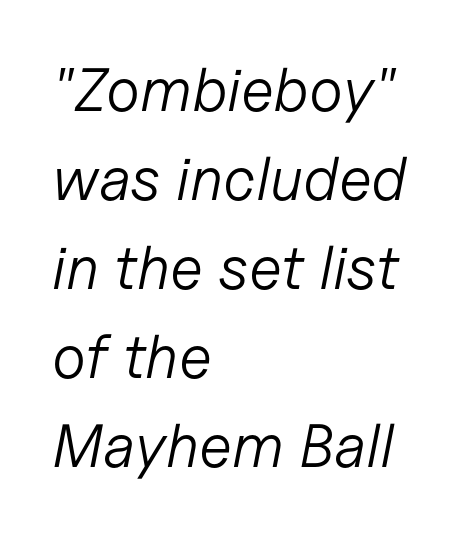
Q: Is the text bold? A: No.
Q: Is the text italic (slanted)? A: Yes, it leans right by about 11 degrees.
Q: Is the text underlined? A: No.
Q: How is the paragraph aligned? A: Left-aligned.
Q: Is the spacing between letters normal or unusually wide? A: Normal.
Q: Is the spacing between lines tight, normal or loose? A: Normal.
Q: Width (condensed, normal, or wide)? A: Normal.
Q: Stroke contrast? A: Low.
Q: x-height? A: Medium.
Q: Monospaced? A: No.
